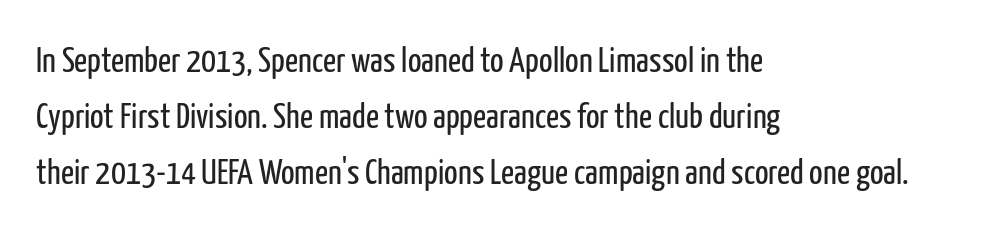
The image shows 36 px regular-weight, condensed sans-serif type, upright; set left-aligned, normal line spacing (1.55x), normal letter spacing, not underlined; low stroke contrast and a medium x-height.
